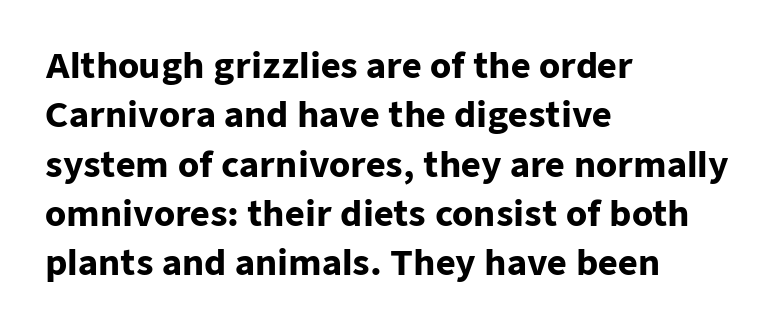
These lines carry a lot of weight — the face is fully bold. The glyphs in this specimen are sans serif. These lines are set flush left with a ragged right edge. Posture: straight, roman, zero tilt. Lines of text with bare space underneath. Short note: letters normally spaced.
